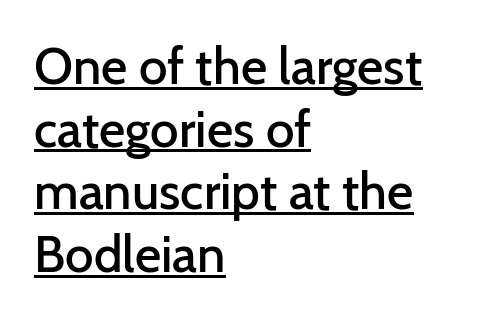
Short and long lines alike share a common starting point at left. Default kerning and tracking; the words read as compact shapes. A fair bit of extra ink — the face is semibold, not bold. Decoration check: the copy is underlined. The lettering stays uniformly vertical, giving the passage a roman look. The letters carry no serifs — their stems end cleanly without finishing strokes.
